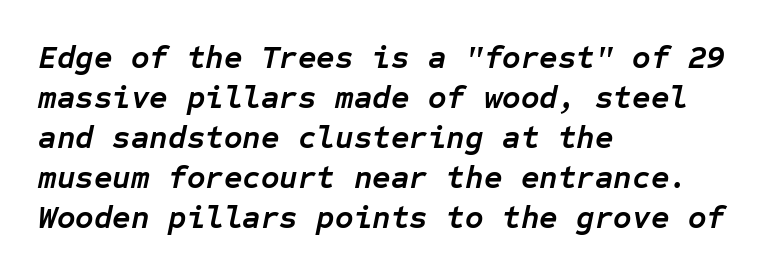
The image shows 32 px semibold type, italic (leaning right), monospaced; set left-aligned, normal line spacing (1.25x), normal letter spacing, not underlined; low stroke contrast and a medium x-height.
